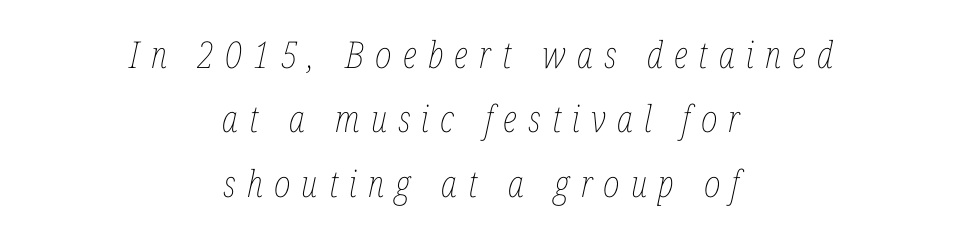
The image shows 37 px thin, condensed type, italic (leaning right); set centered, line spacing 1.74x, unusually wide letter spacing (+0.3 em), not underlined; low stroke contrast and a medium x-height.
